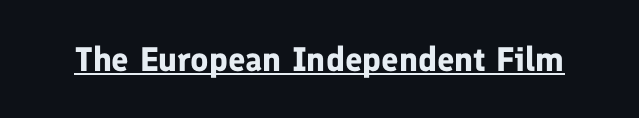
Plenty of ink on the page — the face is bold. Looks like regular typesetting: each glyph gets only the width it needs. Standard letterfit; no display-style spreading of the glyphs. Ordinary non-slanted type is in use. Underlining? Definitely there. The designer went with a sans here, leaving each stem footless.
